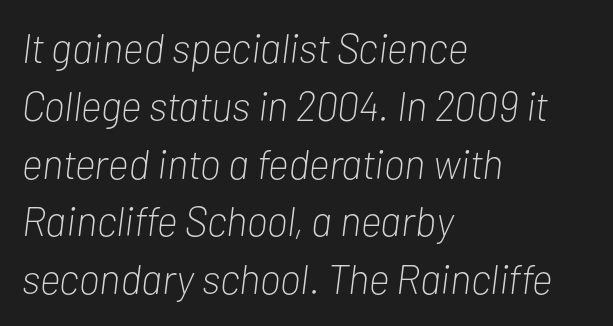
Q: Is the text bold? A: No.
Q: Is the text italic (slanted)? A: Yes, it leans right by about 7 degrees.
Q: Is the text underlined? A: No.
Q: How is the paragraph aligned? A: Left-aligned.
Q: Is the spacing between letters normal or unusually wide? A: Normal.
Q: Is the spacing between lines tight, normal or loose? A: Normal.
Q: Width (condensed, normal, or wide)? A: Condensed.
Q: Stroke contrast? A: Low.
Q: x-height? A: Medium.
Q: Monospaced? A: No.
